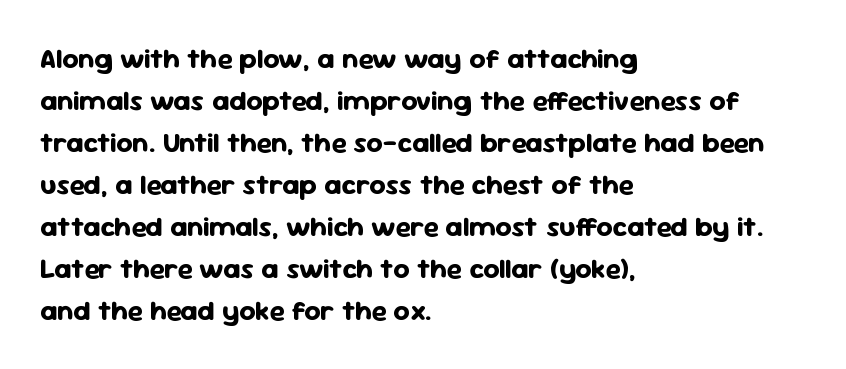
The baseline area is clear. In terms of letterspacing, this is plain default setting. Short and long lines alike share a common starting point at left. This block has exactly the height ordinary leading produces. Posture: vertical.
